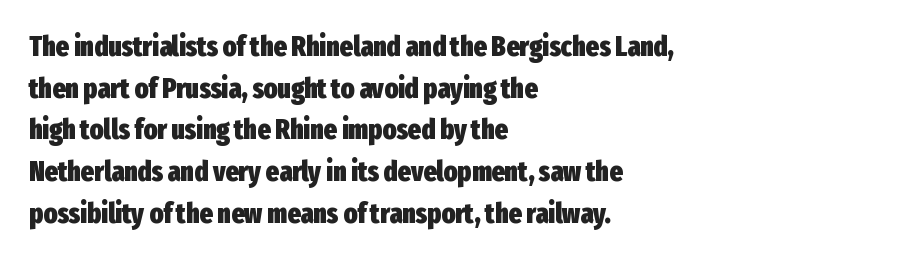
The image shows 28 px heavy, condensed sans-serif type, upright; set left-aligned, normal line spacing (1.49x), normal letter spacing, not underlined; low stroke contrast and a medium x-height.
